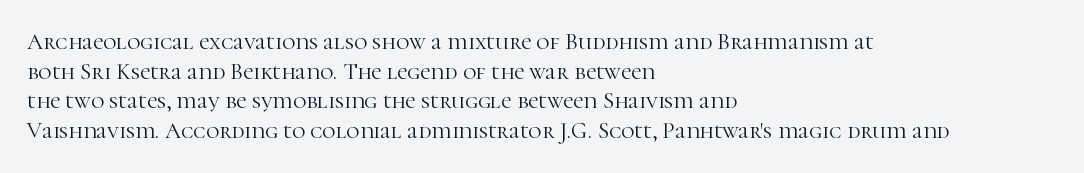
The lines sit at an ordinary, default distance from one another. The rag falls on the right side of this text block. The characters are drawn with everyday or finer stroke widths. Descender tails drop into unmarked territory.
